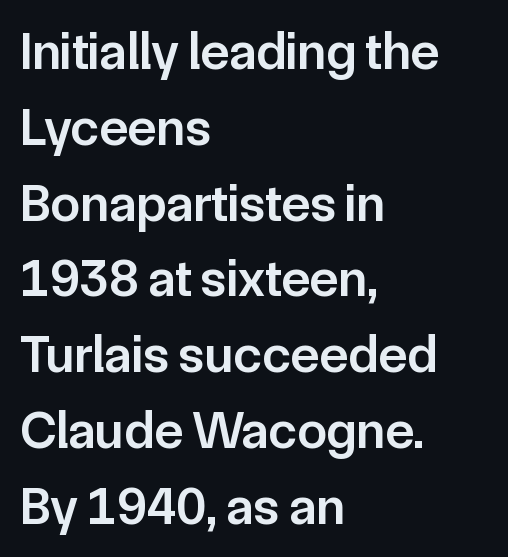
Q: Is the text bold? A: Semi-bold.
Q: Is the text italic (slanted)? A: No, it is upright.
Q: Is the typeface a serif or a sans-serif typeface? A: Sans-serif.
Q: Is the text underlined? A: No.
Q: How is the paragraph aligned? A: Left-aligned.
Q: Is the spacing between letters normal or unusually wide? A: Normal.
Q: Is the spacing between lines tight, normal or loose? A: Normal.
Q: Width (condensed, normal, or wide)? A: Normal.
Q: Stroke contrast? A: Low.
Q: x-height? A: Medium.
Q: Monospaced? A: No.
